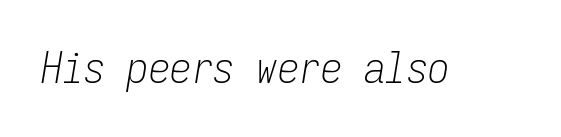
Q: Is the text bold? A: No.
Q: Is the text italic (slanted)? A: Yes, it leans right by about 9 degrees.
Q: Is the text underlined? A: No.
Q: Is the spacing between letters normal or unusually wide? A: Normal.
Q: Width (condensed, normal, or wide)? A: Condensed.
Q: Stroke contrast? A: Low.
Q: x-height? A: Medium.
Q: Monospaced? A: Yes.
